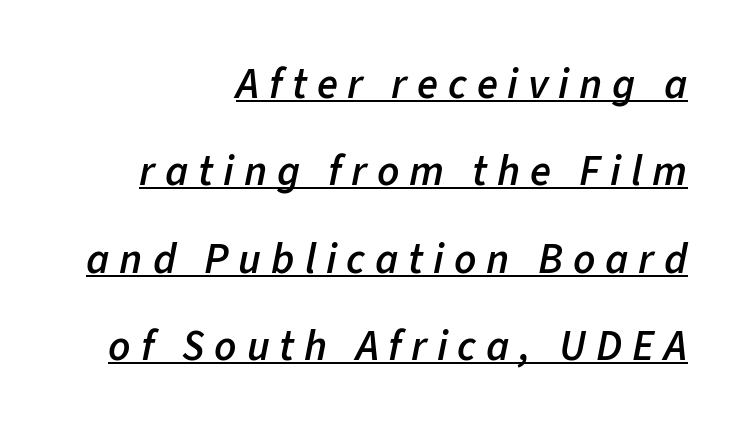
The image shows 43 px semibold type, italic (leaning right); set right-aligned, loose line spacing (2.03x), unusually wide letter spacing (+0.23 em), underlined; low stroke contrast and a medium x-height.
